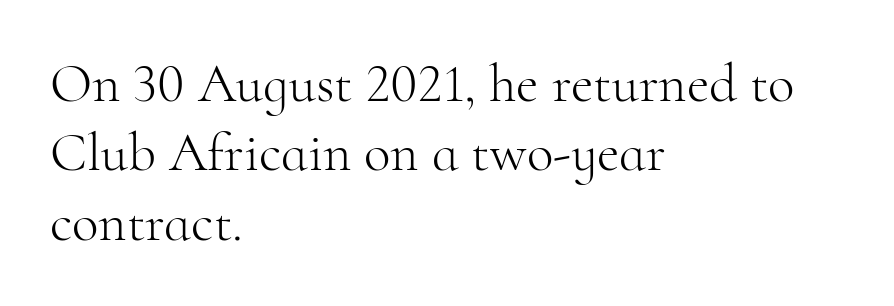
{"serif": "yes", "italic": "no", "bold": "no", "weight": "light", "width": "normal", "stroke_contrast": "high", "x_height": "small", "monospaced": "no", "underline": "no", "align": "left", "line_spacing": "normal", "line_spacing_ratio": 1.26, "letter_spacing": "normal", "letter_spacing_em": 0.0, "glyph_px": 55}
